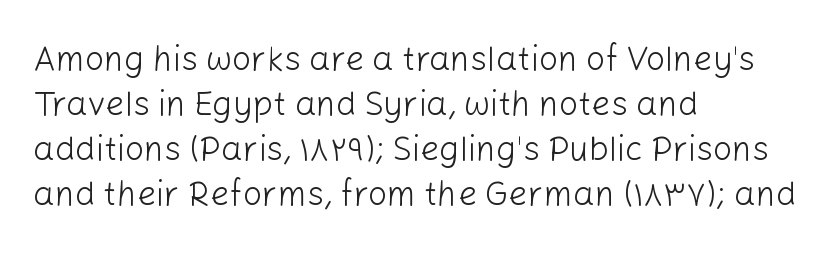
The space beneath each line is pristine and unruled. Note the varied advance widths — an 'i' is clearly narrower than an 'm'. Letter spacing: default. Evenly set lines give the paragraph a standard silhouette. A classic flush-left, rag-right setting is used for this passage. The passage shown is not bold in any degree.
